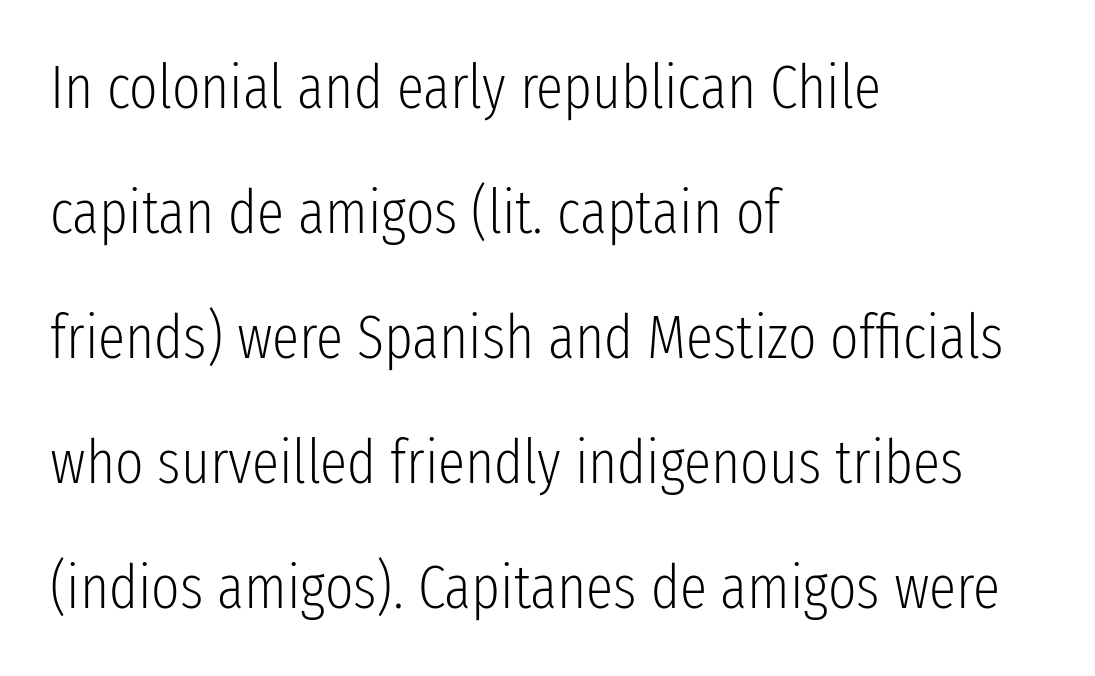
The image shows 61 px light, condensed sans-serif type, upright; set left-aligned, loose line spacing (2.05x), normal letter spacing, not underlined; low stroke contrast and a medium x-height.
